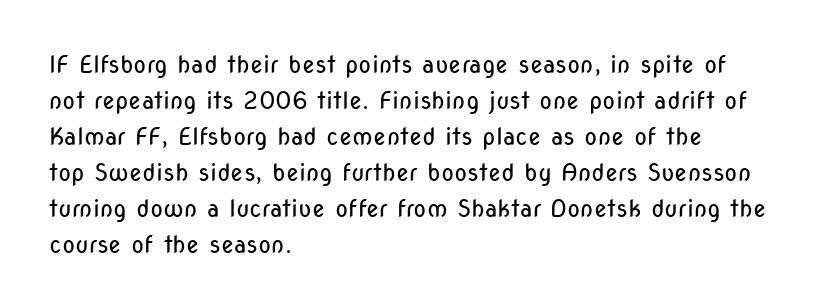
There is no visible air inserted between adjacent glyphs. The rendering anchors every line to the left-hand side. Counters stay open thanks to moderate or lighter strokes. Is there much room between lines? A standard amount, neither cramped nor airy. Type without underlining.
